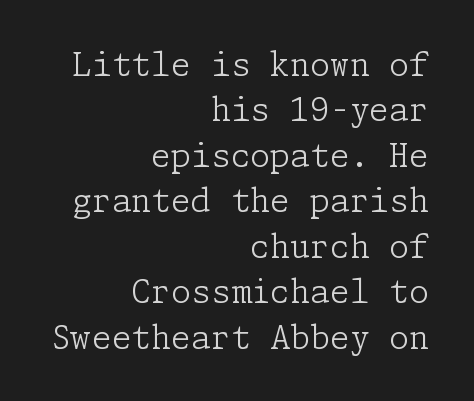
The image shows 32 px light serif type, upright; set right-aligned, normal line spacing (1.42x), normal letter spacing, not underlined; low stroke contrast and a medium x-height.
